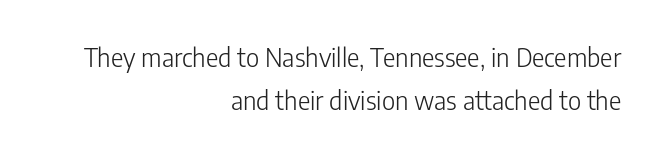
{"italic": "no", "bold": "no", "underline": "no", "align": "right", "line_spacing": "normal", "line_spacing_ratio": 1.66, "letter_spacing": "normal", "letter_spacing_em": 0.0, "glyph_px": 26}
